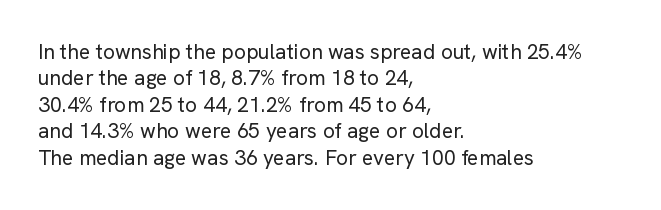
Q: Is the text bold? A: No.
Q: Is the text italic (slanted)? A: No, it is upright.
Q: Is the text underlined? A: No.
Q: How is the paragraph aligned? A: Left-aligned.
Q: Is the spacing between letters normal or unusually wide? A: Normal.
Q: Is the spacing between lines tight, normal or loose? A: Normal.
